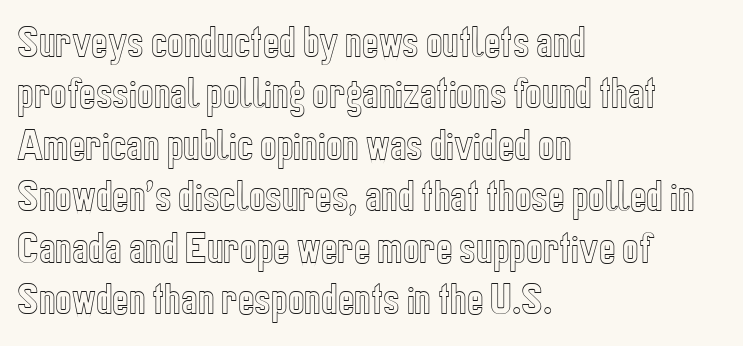
Q: Is the text italic (slanted)? A: No, it is upright.
Q: Is the text underlined? A: No.
Q: How is the paragraph aligned? A: Left-aligned.
Q: Is the spacing between letters normal or unusually wide? A: Normal.
Q: Is the spacing between lines tight, normal or loose? A: Normal.
Q: Width (condensed, normal, or wide)? A: Condensed.
Q: x-height? A: Medium.
Q: Monospaced? A: No.
